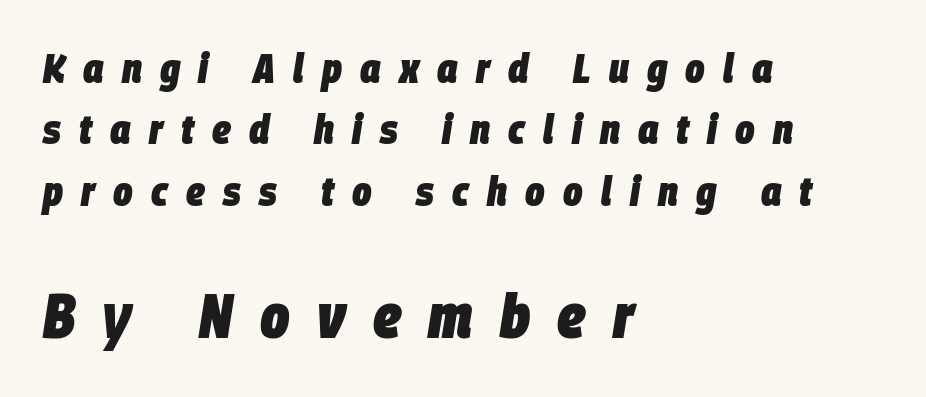
Q: Is the text bold? A: Yes.
Q: Is the text italic (slanted)? A: Yes, it leans right by about 9 degrees.
Q: Is the text underlined? A: No.
Q: How is the paragraph aligned? A: Left-aligned.
Q: Is the spacing between letters normal or unusually wide? A: Unusually wide.
Q: Is the spacing between lines tight, normal or loose? A: Normal.
Q: Which block of text is set in a larger size, the first (top) or the second (bottom)? A: The second (bottom) one.
Q: Width (condensed, normal, or wide)? A: Condensed.
Q: Stroke contrast? A: Low.
Q: x-height? A: Large.
Q: Monospaced? A: No.
